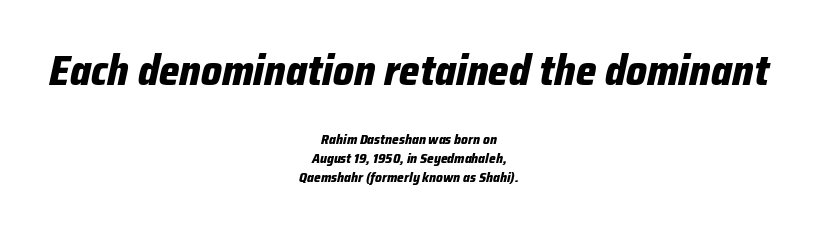
The image shows 43 px bold, condensed type, italic (leaning right); set centered, normal line spacing (1.34x), normal letter spacing, not underlined; the first (top) block is 3.07x larger; low stroke contrast and a medium x-height.
